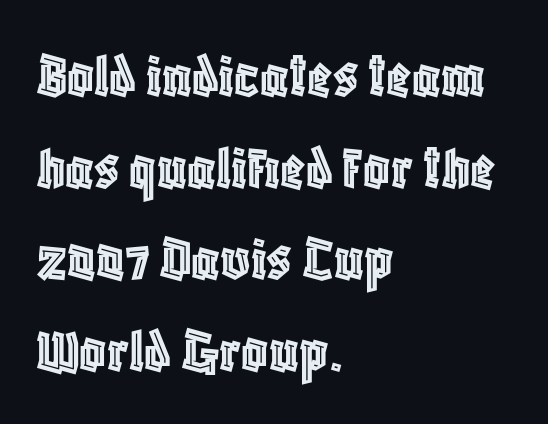
Q: Is the text italic (slanted)? A: No, it is upright.
Q: Is the text underlined? A: No.
Q: How is the paragraph aligned? A: Left-aligned.
Q: Is the spacing between letters normal or unusually wide? A: Normal.
Q: Is the spacing between lines tight, normal or loose? A: Normal.
Q: Width (condensed, normal, or wide)? A: Condensed.
Q: x-height? A: Large.
Q: Monospaced? A: No.
